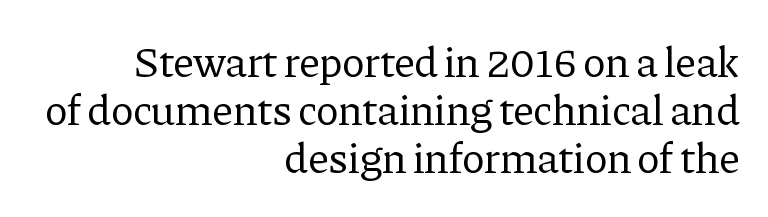
The image shows 43 px regular-weight serif type, upright; set right-aligned, tight line spacing (1.12x), normal letter spacing, not underlined; low stroke contrast and a medium x-height.
